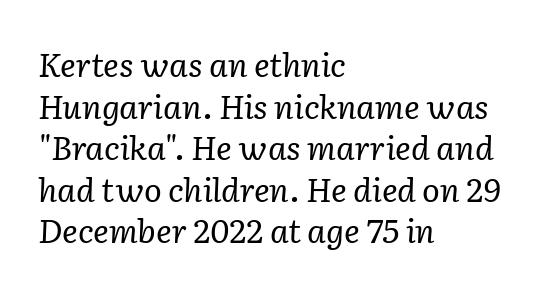
The image shows 33 px regular-weight serif type, italic (leaning right); set left-aligned, normal line spacing (1.26x), normal letter spacing, not underlined; low stroke contrast and a medium x-height.
